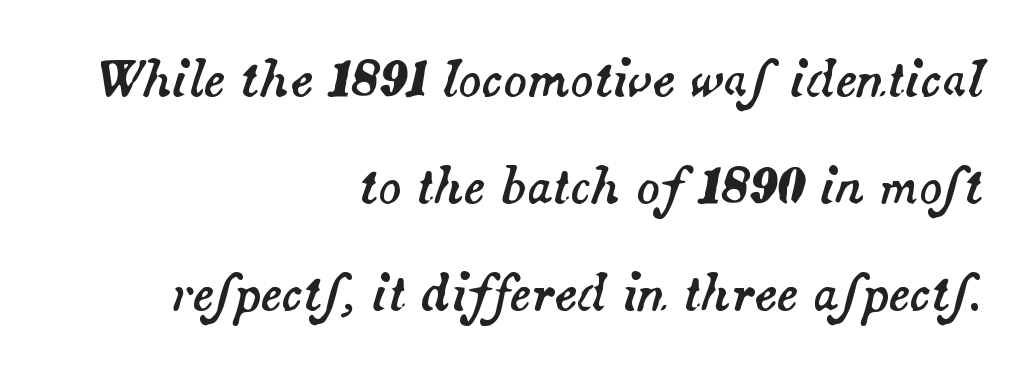
The image shows 48 px text type, italic (leaning right); set right-aligned, loose line spacing (2.23x), normal letter spacing, not underlined; medium stroke contrast and a small x-height.
